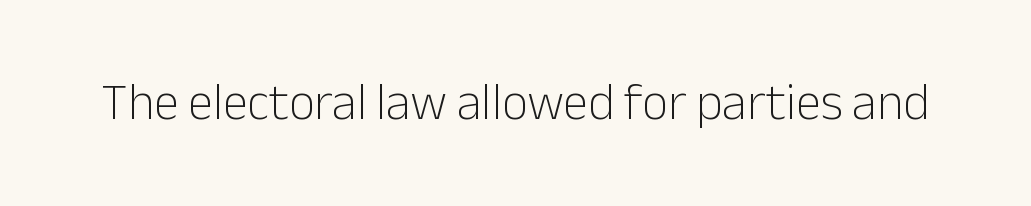
Q: Is the text bold? A: No.
Q: Is the text italic (slanted)? A: No, it is upright.
Q: Is the typeface a serif or a sans-serif typeface? A: Sans-serif.
Q: Is the text underlined? A: No.
Q: Is the spacing between letters normal or unusually wide? A: Normal.
Q: Width (condensed, normal, or wide)? A: Normal.
Q: Stroke contrast? A: Low.
Q: x-height? A: Medium.
Q: Monospaced? A: No.
